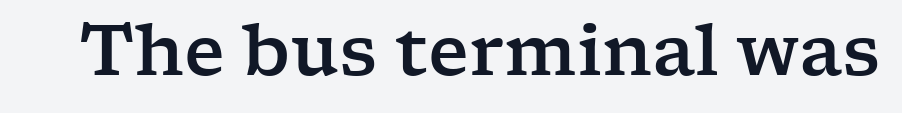
Q: Is the text italic (slanted)? A: No, it is upright.
Q: Is the typeface a serif or a sans-serif typeface? A: Serif.
Q: Is the text underlined? A: No.
Q: Is the spacing between letters normal or unusually wide? A: Normal.
Q: Width (condensed, normal, or wide)? A: Wide.
Q: Stroke contrast? A: Low.
Q: x-height? A: Medium.
Q: Monospaced? A: No.
